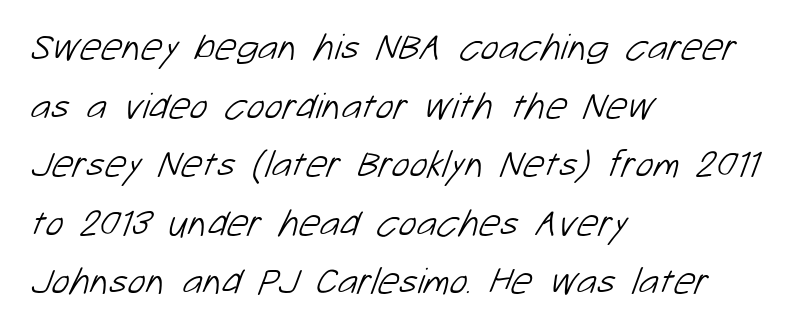
What's the leading like? Ordinary, nothing unusual. The face used here is rendered with its standard letterfit. The font is comparable to plain body text, perhaps lighter. The passage shown is typeset with a sans-serif family. The passage is arranged the way most books set body copy — flush left.
